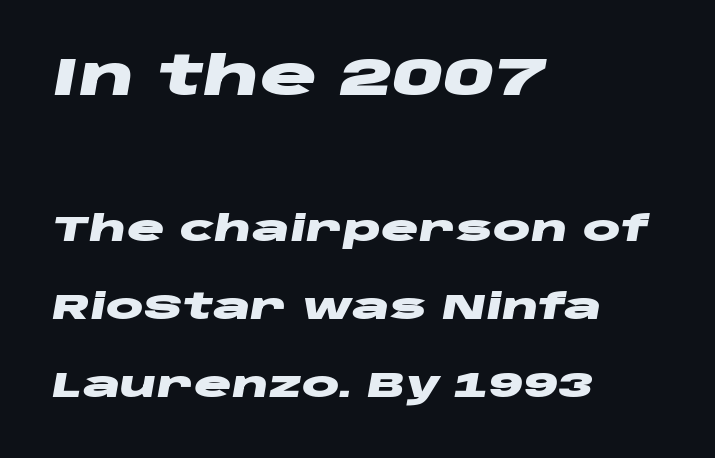
Widely set lines give the paragraph a tall, airy silhouette. Here the glyphs are tracked normally, forming tight word shapes. Larger block? The one above; the one below is distinctly smaller. The rendering applies a slant to the glyphs.
